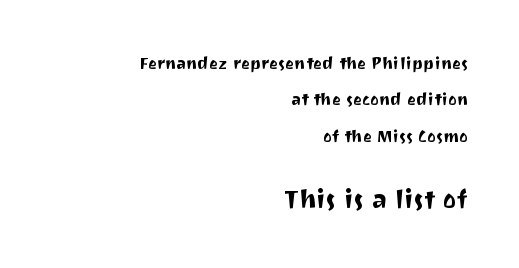
{"italic": "no", "underline": "no", "align": "right", "line_spacing": "loose", "line_spacing_ratio": 2.14, "letter_spacing": "normal", "letter_spacing_em": 0.0, "larger_block": "second", "size_ratio": 1.53, "glyph_px": 26}
